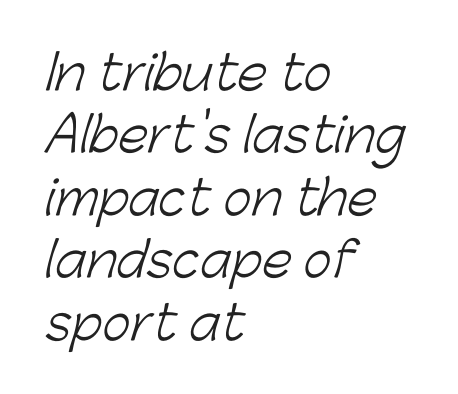
The image shows 48 px light sans-serif type; set left-aligned, normal line spacing (1.3x), normal letter spacing, not underlined; low stroke contrast and a medium x-height.
